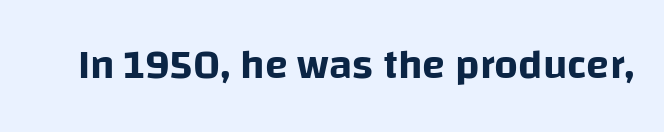
You can tell it's not italic because the verticals are truly vertical. A typesetter would call this zero additional tracking. Each letter keeps its own natural width here, so spacing adapts to shape. Just letters on the line, the space beneath them empty. The characters display no serif detailing; their extremities are plain.
